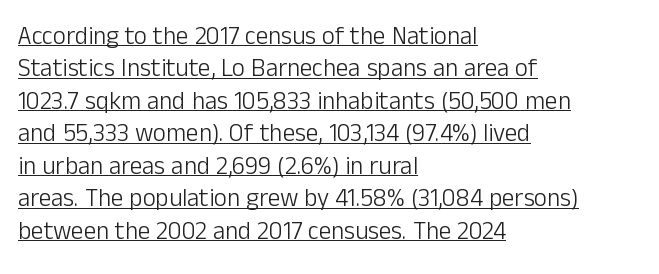
The image shows 25 px text type, upright; set left-aligned, normal line spacing (1.3x), normal letter spacing, underlined.
